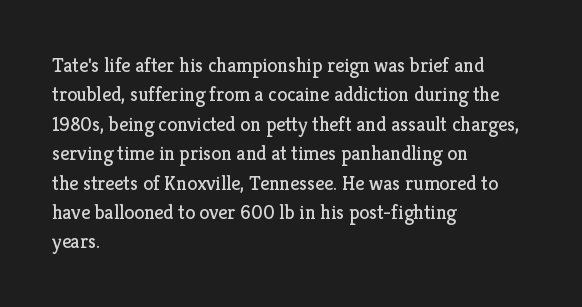
The image shows 20 px text type, upright; set left-aligned, normal line spacing (1.47x), normal letter spacing, not underlined.
